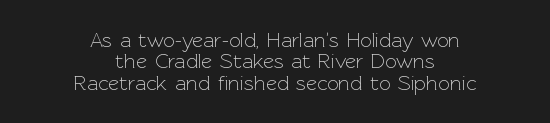
{"italic": "no", "bold": "no", "underline": "no", "align": "center", "line_spacing": "tight", "line_spacing_ratio": 1.02, "letter_spacing": "normal", "letter_spacing_em": 0.0, "glyph_px": 21}
